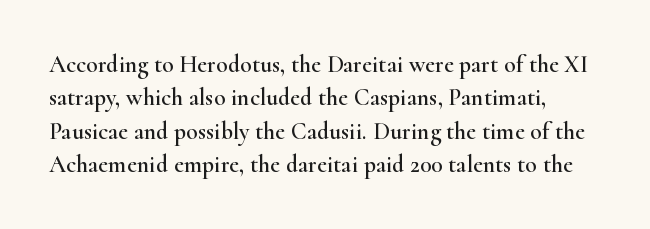
Look at the tracking — it's just the regular setting, nothing added. A roman cut, with each character standing at attention. The rows are spaced the way most documents space them. Underlining? Definitely not there.
